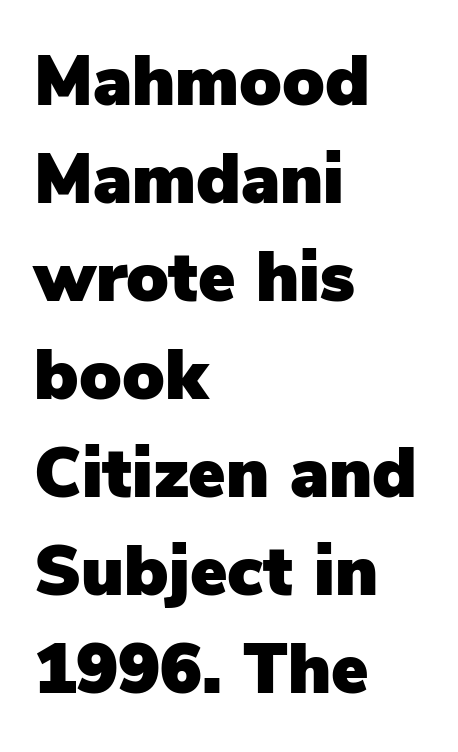
Q: Is the text italic (slanted)? A: No, it is upright.
Q: Is the typeface a serif or a sans-serif typeface? A: Sans-serif.
Q: Is the text underlined? A: No.
Q: How is the paragraph aligned? A: Left-aligned.
Q: Is the spacing between letters normal or unusually wide? A: Normal.
Q: Is the spacing between lines tight, normal or loose? A: Normal.
Q: Width (condensed, normal, or wide)? A: Normal.
Q: Stroke contrast? A: Low.
Q: x-height? A: Medium.
Q: Monospaced? A: No.
